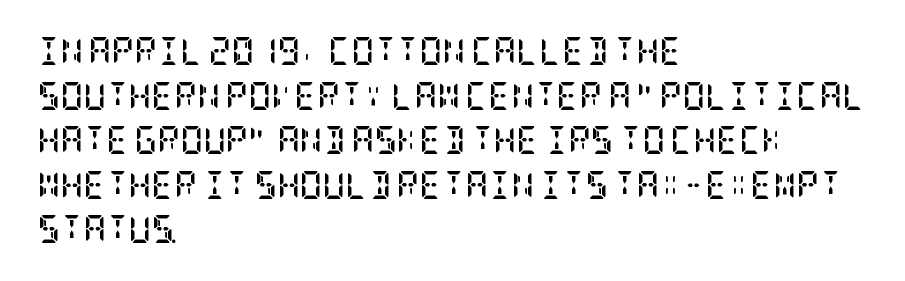
Q: Is the text bold? A: Yes.
Q: Is the text italic (slanted)? A: No, it is upright.
Q: Is the typeface a serif or a sans-serif typeface? A: Serif.
Q: Is the text underlined? A: No.
Q: How is the paragraph aligned? A: Left-aligned.
Q: Is the spacing between letters normal or unusually wide? A: Normal.
Q: Is the spacing between lines tight, normal or loose? A: Normal.
Q: Width (condensed, normal, or wide)? A: Condensed.
Q: Stroke contrast? A: Low.
Q: x-height? A: Large.
